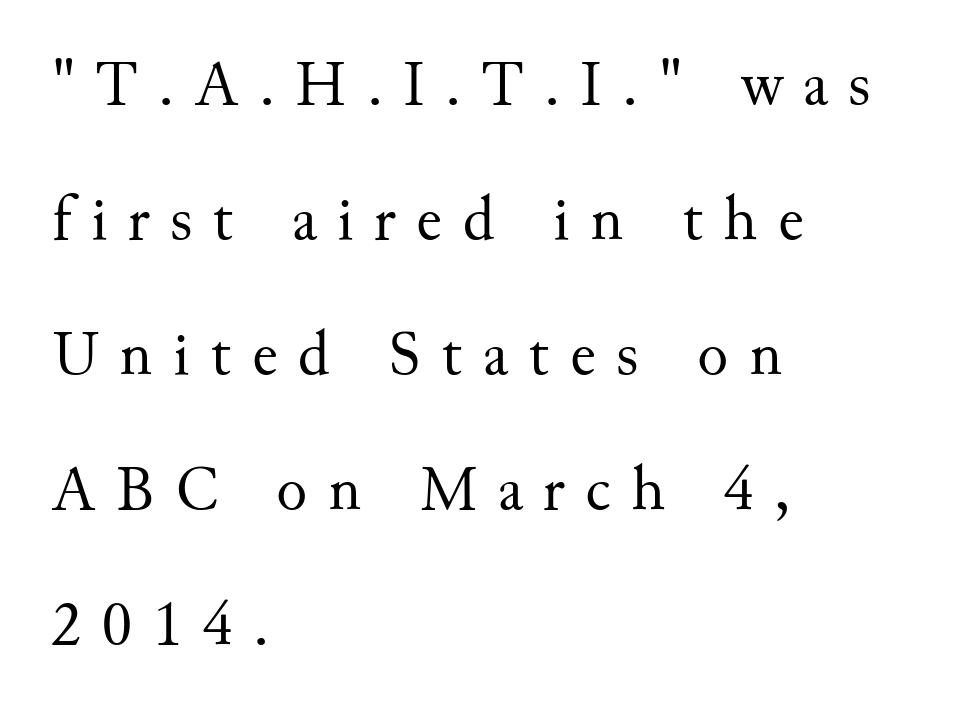
{"serif": "yes", "italic": "no", "bold": "no", "weight": "regular", "width": "normal", "stroke_contrast": "medium", "x_height": "small", "monospaced": "no", "underline": "no", "align": "left", "line_spacing": "loose", "line_spacing_ratio": 2.11, "letter_spacing": "wide", "letter_spacing_em": 0.32, "glyph_px": 64}
